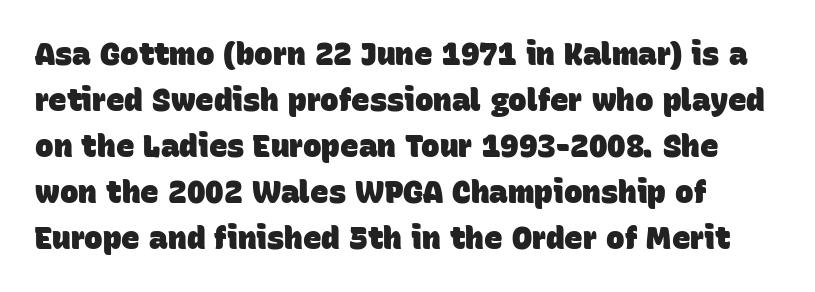
{"serif": "no", "bold": "yes", "weight": "heavy", "width": "normal", "stroke_contrast": "low", "x_height": "large", "monospaced": "no", "underline": "no", "line_spacing": "normal", "line_spacing_ratio": 1.48, "letter_spacing": "normal", "letter_spacing_em": 0.0, "glyph_px": 31}
